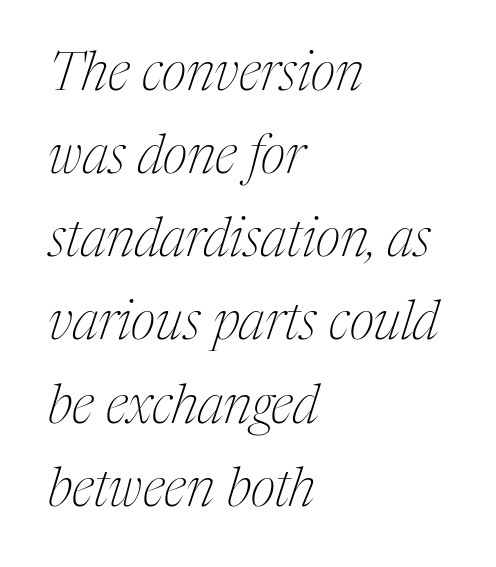
{"serif": "yes", "italic": "yes", "lean": "right", "slant_degrees": 17, "bold": "no", "weight": "thin", "width": "condensed", "stroke_contrast": "medium", "x_height": "medium", "monospaced": "no", "underline": "no", "align": "left", "line_spacing": "normal", "line_spacing_ratio": 1.54, "letter_spacing": "normal", "letter_spacing_em": 0.0, "glyph_px": 54}
